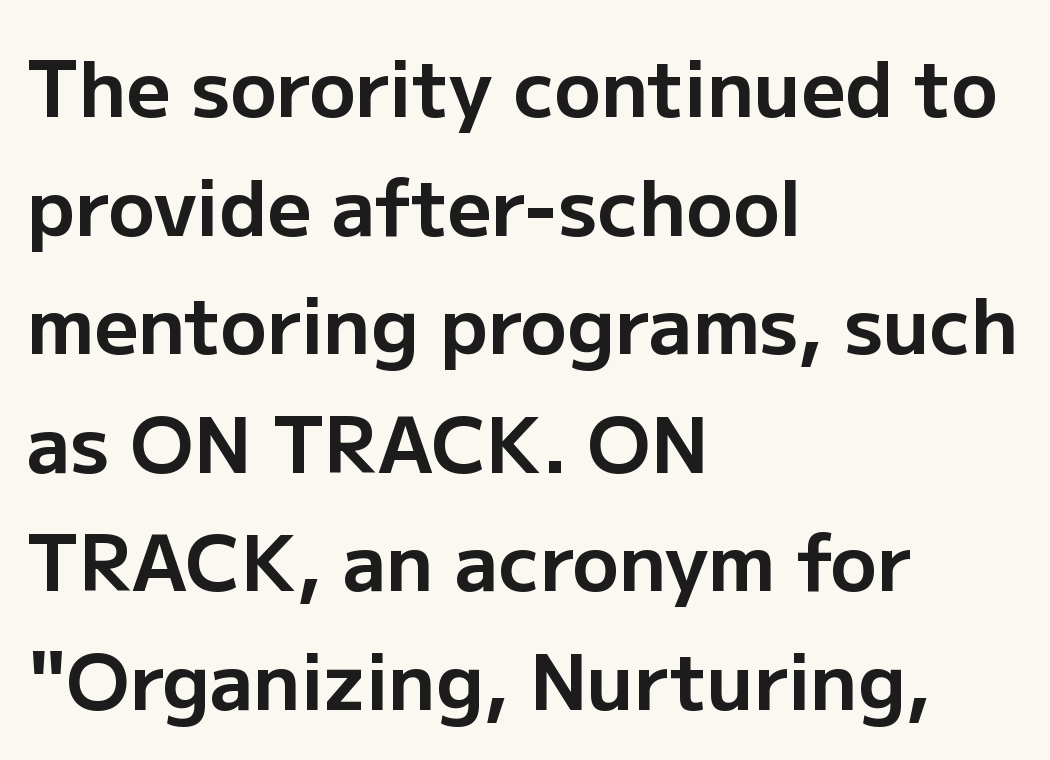
{"serif": "no", "italic": "no", "bold": "yes", "weight": "bold", "width": "normal", "stroke_contrast": "low", "x_height": "medium", "monospaced": "no", "underline": "no", "align": "left", "line_spacing": "normal", "line_spacing_ratio": 1.54, "letter_spacing": "normal", "letter_spacing_em": 0.0, "glyph_px": 77}
